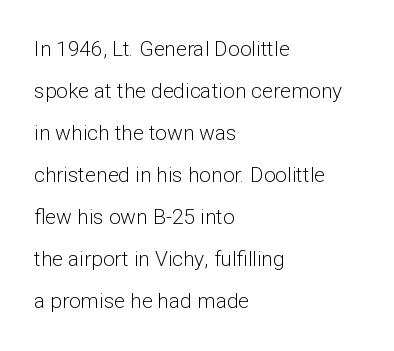
Nobody touched the tracking dial on this one. These lines stand farther apart than default settings would place them. Letters rest on an invisible, unmarked baseline. Notice how the passage keeps a crisp vertical edge on the left only. Compared with a typical body face, this is equally light or lighter still. Upright lettering throughout.
